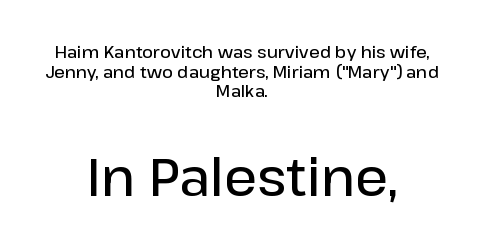
{"serif": "no", "italic": "no", "bold": "semi", "weight": "semibold", "width": "normal", "stroke_contrast": "low", "x_height": "medium", "monospaced": "no", "underline": "no", "align": "center", "line_spacing_ratio": 1.16, "letter_spacing": "normal", "letter_spacing_em": 0.0, "larger_block": "second", "size_ratio": 3.06, "glyph_px": 52}
